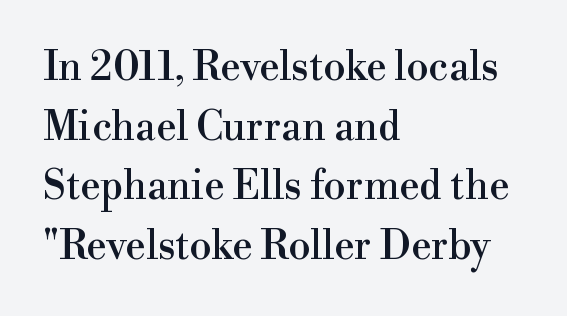
{"serif": "yes", "italic": "no", "width": "normal", "x_height": "small", "monospaced": "no", "underline": "no", "align": "left", "line_spacing": "normal", "line_spacing_ratio": 1.49, "letter_spacing": "normal", "letter_spacing_em": 0.0, "glyph_px": 40}
